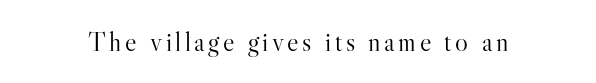
The image shows 27 px text type, upright; set not underlined.
